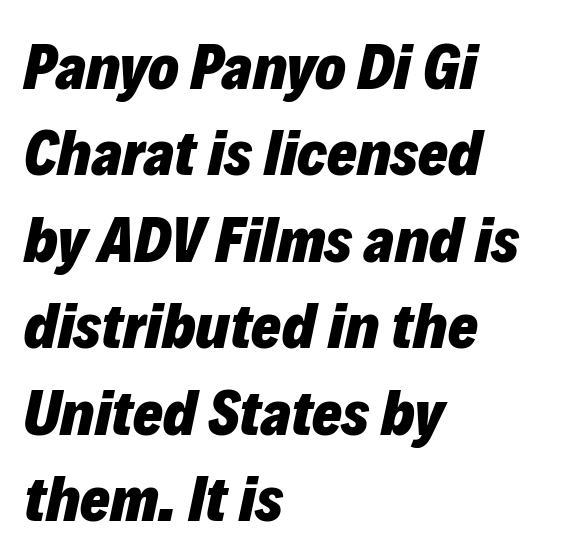
The image shows 64 px heavy type, italic (leaning right); set left-aligned, normal line spacing (1.35x), normal letter spacing, not underlined; low stroke contrast and a medium x-height.
